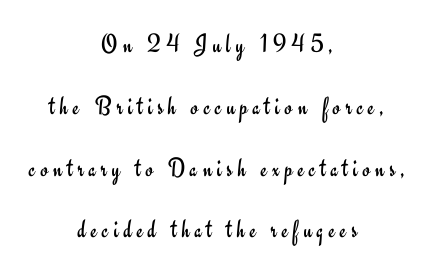
The image shows 27 px text type; set centered, loose line spacing (2.29x), not underlined.
